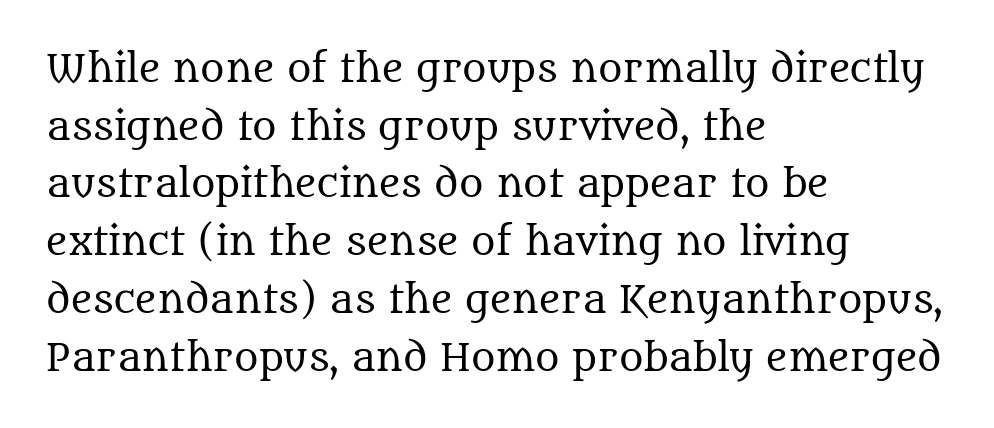
Q: Is the text bold? A: No.
Q: Is the text italic (slanted)? A: No, it is upright.
Q: Is the typeface a serif or a sans-serif typeface? A: Serif.
Q: Is the text underlined? A: No.
Q: How is the paragraph aligned? A: Left-aligned.
Q: Is the spacing between letters normal or unusually wide? A: Normal.
Q: Is the spacing between lines tight, normal or loose? A: Normal.
Q: Width (condensed, normal, or wide)? A: Normal.
Q: Stroke contrast? A: Medium.
Q: x-height? A: Large.
Q: Monospaced? A: No.
